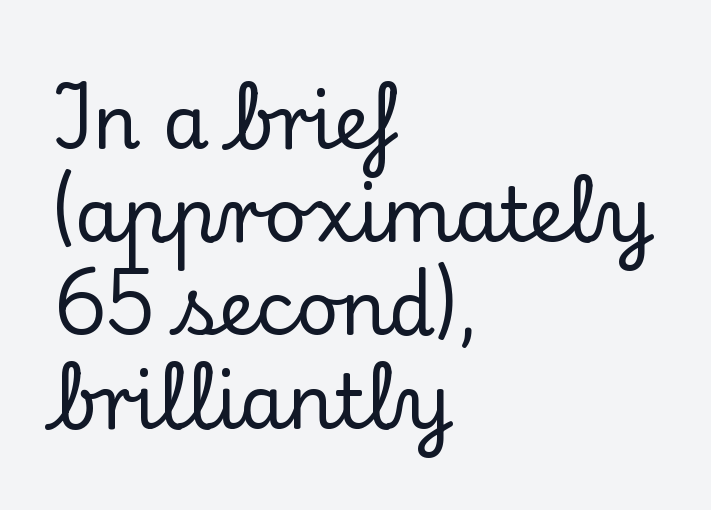
The image shows 74 px serif type, upright; set left-aligned, normal line spacing (1.26x), normal letter spacing, not underlined; low stroke contrast and a small x-height.
